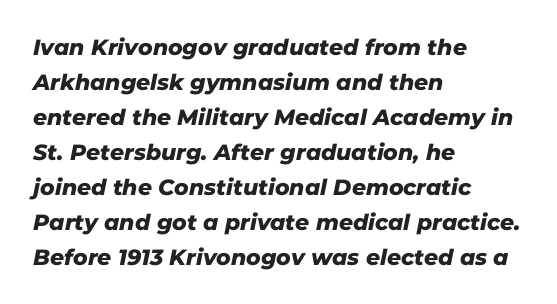
The image shows 22 px text type; set left-aligned, normal line spacing (1.59x), normal letter spacing, not underlined.
